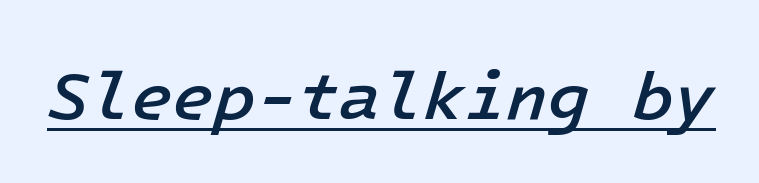
Q: Is the text bold? A: Semi-bold.
Q: Is the text italic (slanted)? A: Yes, it leans right by about 16 degrees.
Q: Is the text underlined? A: Yes.
Q: Is the spacing between letters normal or unusually wide? A: Normal.
Q: Width (condensed, normal, or wide)? A: Normal.
Q: Stroke contrast? A: Low.
Q: x-height? A: Medium.
